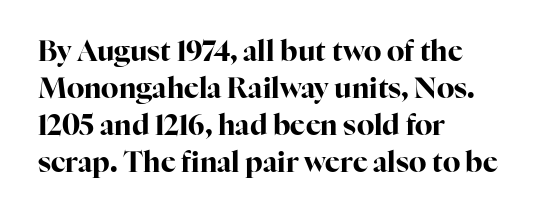
The image shows 28 px bold serif type, upright; set left-aligned, normal line spacing (1.32x), normal letter spacing, not underlined; high stroke contrast and a medium x-height.
